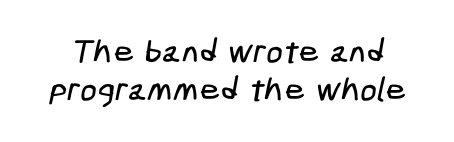
{"serif": "no", "width": "condensed", "stroke_contrast": "low", "x_height": "medium", "underline": "no", "line_spacing": "tight", "line_spacing_ratio": 1.14, "letter_spacing": "normal", "letter_spacing_em": 0.0, "glyph_px": 33}
